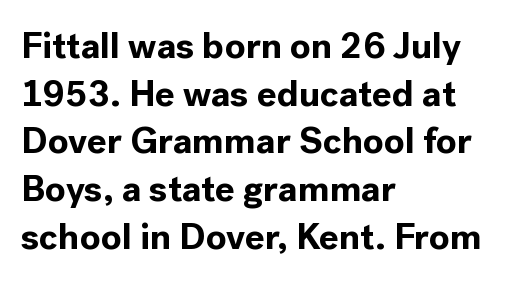
The image shows 37 px bold sans-serif type, upright; set left-aligned, normal line spacing (1.29x), normal letter spacing, not underlined; a medium x-height.
